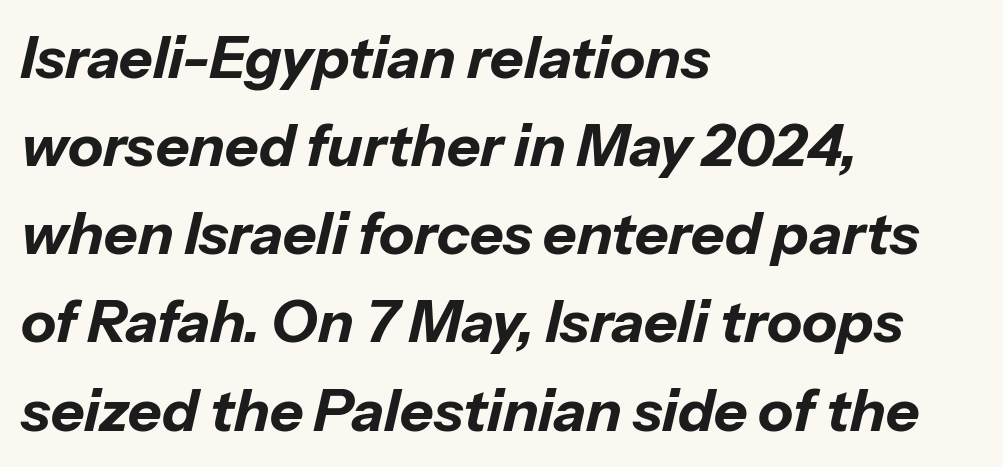
{"italic": "yes", "lean": "right", "slant_degrees": 13, "bold": "yes", "weight": "bold", "width": "normal", "stroke_contrast": "low", "x_height": "medium", "monospaced": "no", "underline": "no", "align": "left", "line_spacing": "normal", "line_spacing_ratio": 1.52, "letter_spacing": "normal", "letter_spacing_em": 0.0, "glyph_px": 58}
